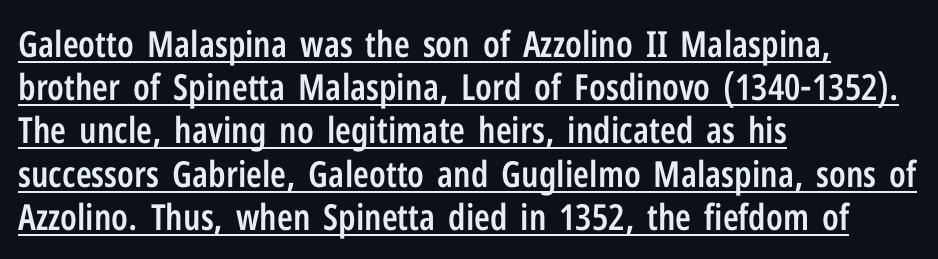
{"serif": "no", "italic": "no", "bold": "semi", "weight": "semibold", "width": "condensed", "stroke_contrast": "low", "x_height": "medium", "monospaced": "no", "underline": "yes", "align": "left", "line_spacing_ratio": 1.2, "letter_spacing": "normal", "letter_spacing_em": 0.0, "glyph_px": 36}
